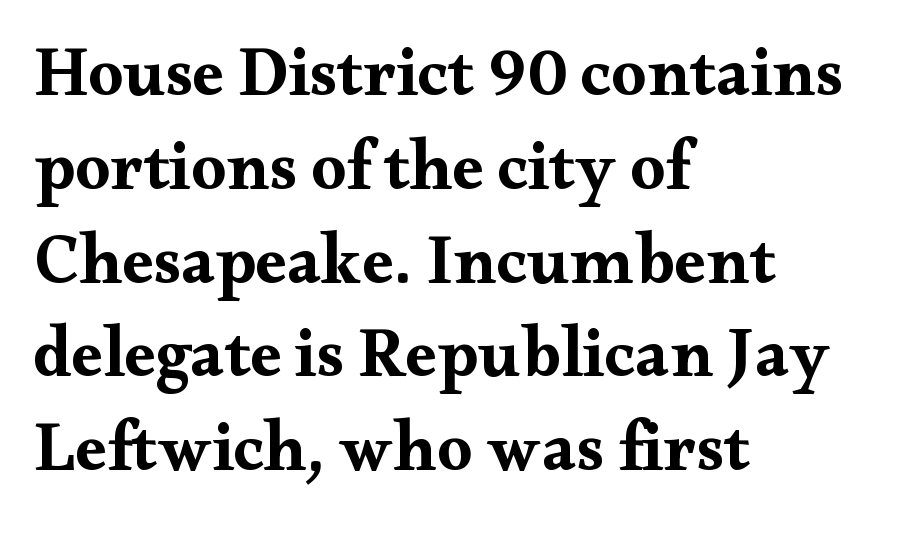
Posture: straight, roman, zero tilt. Each glyph is drawn with heavy, bold strokes. You could not count columns in this text — the font is proportionally spaced. Where is the straight margin? On the left.
